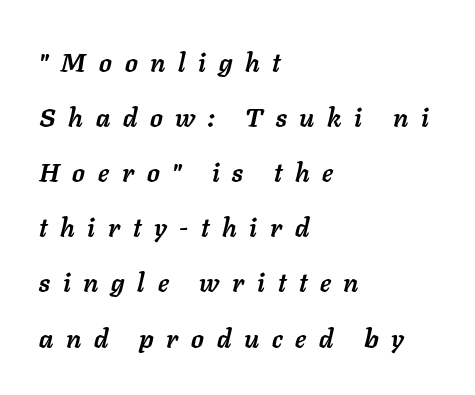
{"italic": "yes", "lean": "right", "slant_degrees": 11, "bold": "yes", "underline": "no", "align": "left", "line_spacing": "loose", "line_spacing_ratio": 2.12, "letter_spacing": "wide", "letter_spacing_em": 0.49, "glyph_px": 26}
